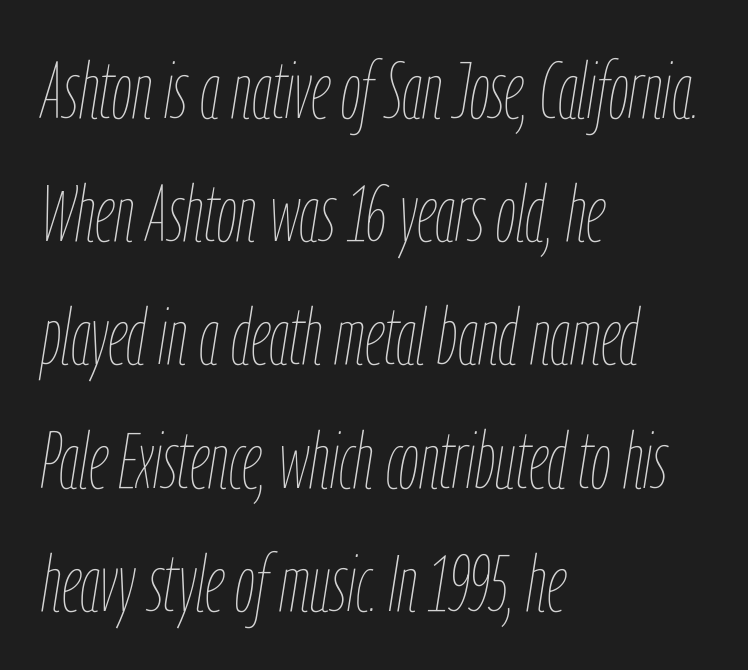
Each row of text sits above clean, open space. Designer's note — italics engaged. The setting favours the left margin, as ordinary paragraphs usually do. Summary of weight: not heavy and not bold. Do the characters align in a grid? No, the font is proportional.
